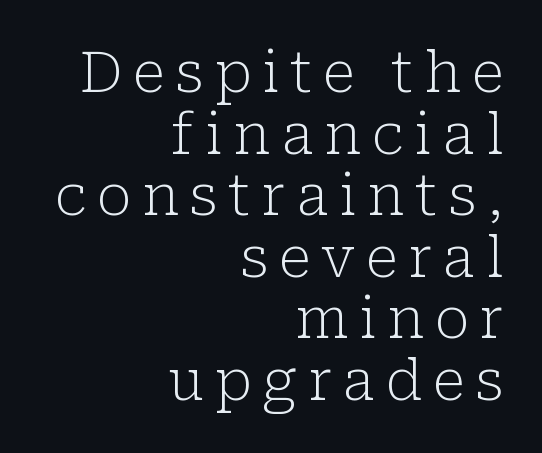
Designer's note — italics off, roman on. Weight class: somewhere from thin through regular. Classification — serif. Letters rest on an invisible, unmarked baseline.
